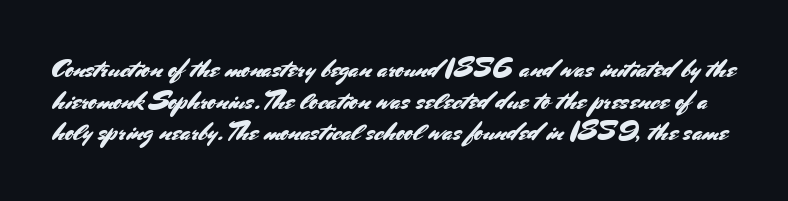
{"underline": "no", "line_spacing_ratio": 1.22, "letter_spacing": "normal", "letter_spacing_em": 0.0, "glyph_px": 26}
